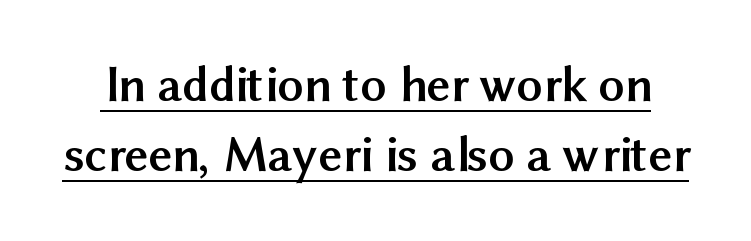
The image shows 51 px semibold sans-serif type, upright; set normal line spacing (1.37x), normal letter spacing, underlined; medium stroke contrast and a medium x-height.
